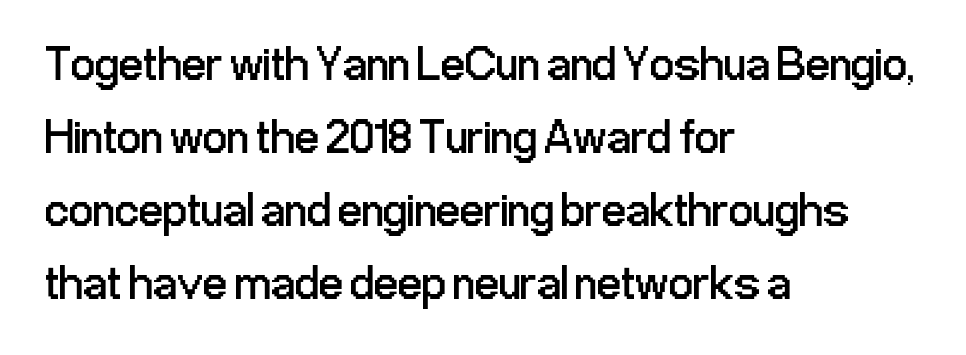
The image shows 48 px regular-weight, condensed sans-serif type, upright; set left-aligned, normal line spacing (1.52x), normal letter spacing, not underlined; low stroke contrast and a medium x-height.
